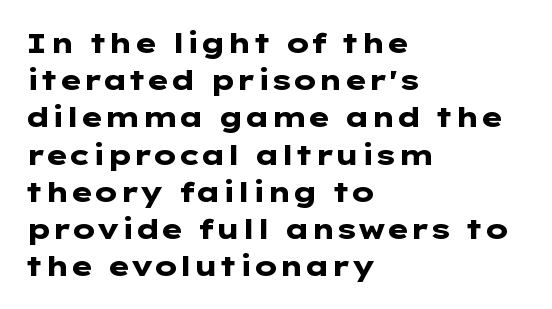
The image shows 28 px heavy, wide sans-serif type, upright; set left-aligned, normal line spacing (1.33x), normal letter spacing, not underlined; low stroke contrast and a medium x-height.
